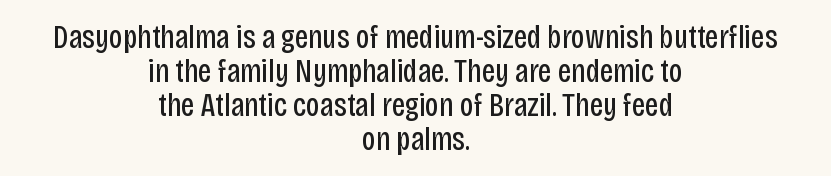
This rendering leaves character spacing at its baseline value. A bare baseline throughout the passage. Does the lettering tilt? It doesn't — this is upright. Proportional: the letters do not fall into vertical columns. The type family on display is of the sans-serif kind. Unbolded letterforms with no extra heft.
